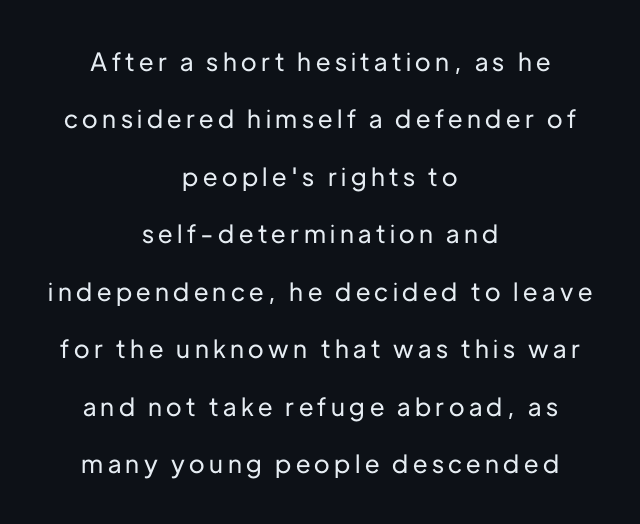
The image shows 25 px text type, upright; set centered, loose line spacing (2.3x), not underlined.
